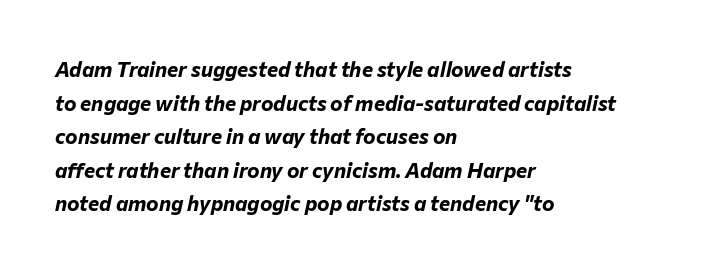
{"italic": "yes", "lean": "right", "slant_degrees": 12, "bold": "yes", "underline": "no", "align": "left", "line_spacing": "normal", "line_spacing_ratio": 1.6, "letter_spacing": "normal", "letter_spacing_em": 0.0, "glyph_px": 21}
